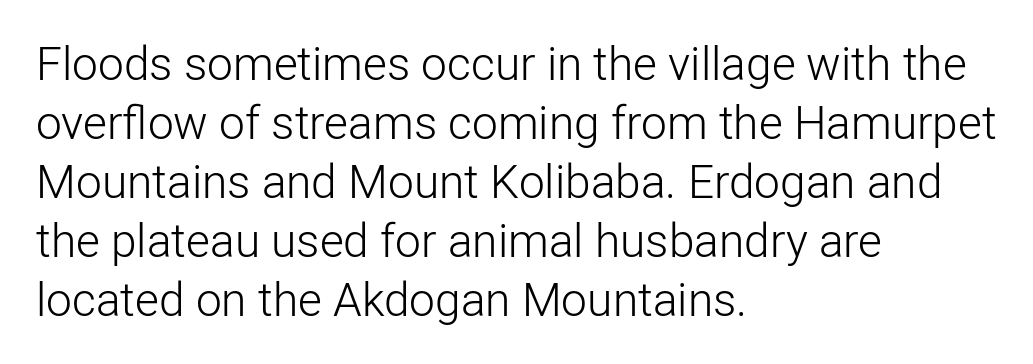
{"serif": "no", "italic": "no", "bold": "no", "weight": "light", "width": "normal", "stroke_contrast": "low", "x_height": "medium", "monospaced": "no", "underline": "no", "align": "left", "line_spacing": "normal", "line_spacing_ratio": 1.28, "letter_spacing": "normal", "letter_spacing_em": 0.0, "glyph_px": 46}
